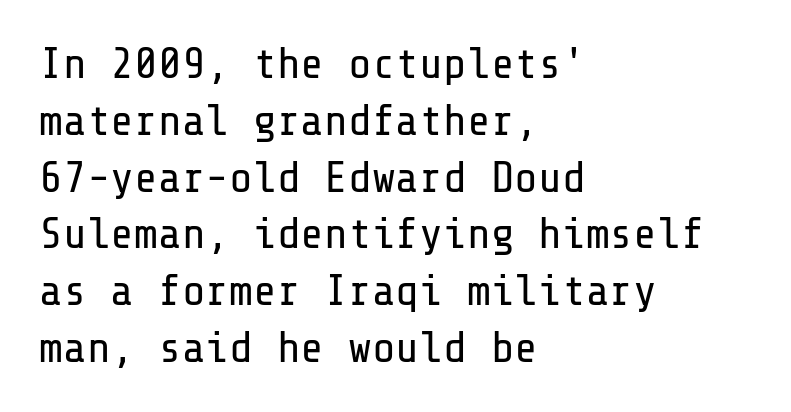
Q: Is the text bold? A: No.
Q: Is the text italic (slanted)? A: No, it is upright.
Q: Is the typeface a serif or a sans-serif typeface? A: Sans-serif.
Q: Is the text underlined? A: No.
Q: How is the paragraph aligned? A: Left-aligned.
Q: Is the spacing between letters normal or unusually wide? A: Normal.
Q: Is the spacing between lines tight, normal or loose? A: Normal.
Q: Width (condensed, normal, or wide)? A: Normal.
Q: Stroke contrast? A: Low.
Q: x-height? A: Medium.
